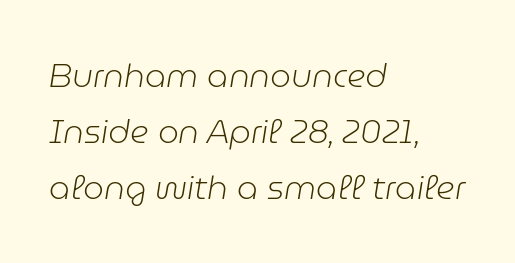
{"italic": "yes", "lean": "right", "slant_degrees": 9, "bold": "no", "weight": "light", "width": "normal", "stroke_contrast": "low", "x_height": "medium", "monospaced": "no", "underline": "no", "align": "left", "line_spacing": "normal", "line_spacing_ratio": 1.69, "letter_spacing": "normal", "letter_spacing_em": 0.0, "glyph_px": 33}
